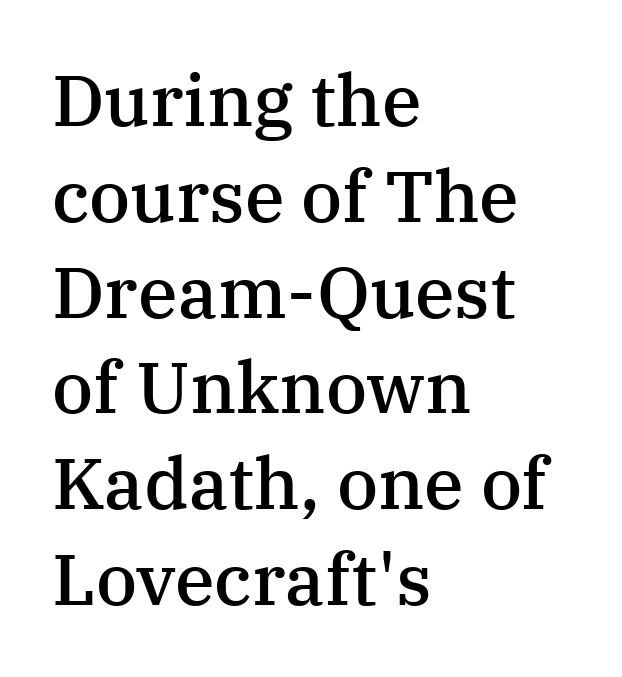
The image shows 72 px semibold serif type, upright; set left-aligned, normal line spacing (1.33x), normal letter spacing, not underlined; medium stroke contrast and a medium x-height.
